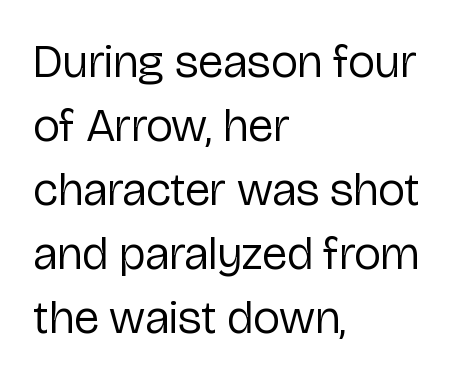
{"serif": "no", "italic": "no", "bold": "no", "weight": "regular", "width": "normal", "stroke_contrast": "low", "x_height": "medium", "monospaced": "no", "underline": "no", "align": "left", "line_spacing": "normal", "line_spacing_ratio": 1.36, "letter_spacing": "normal", "letter_spacing_em": 0.0, "glyph_px": 47}
